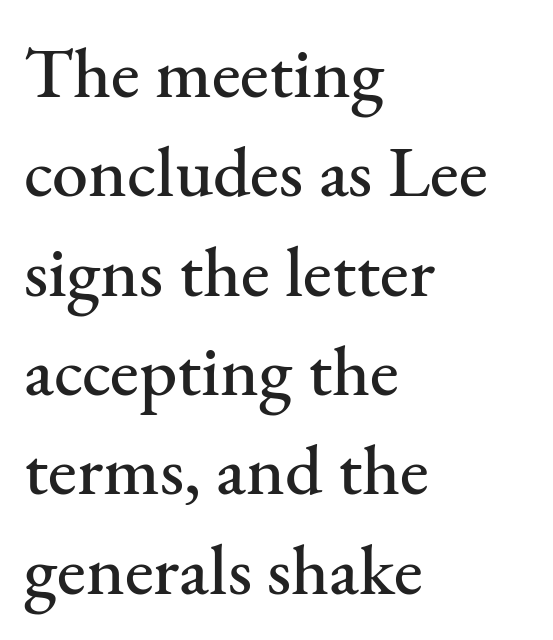
A typesetter would call this zero additional tracking. The characters display serif detailing at their extremities. The gap between lines stays unmarked. Character widths vary here, with narrow letters taking less room than wide ones.
